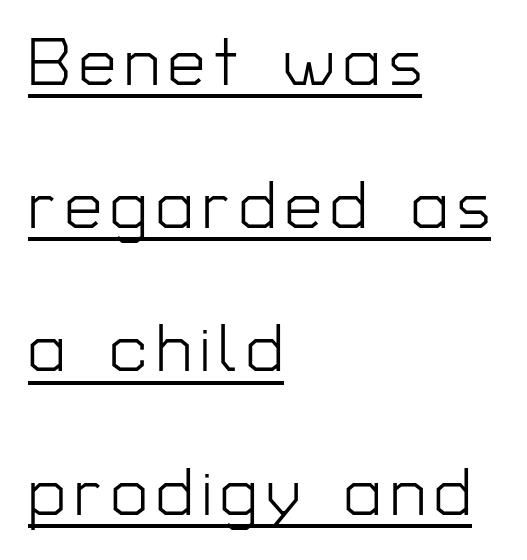
Q: Is the text bold? A: No.
Q: Is the text italic (slanted)? A: No, it is upright.
Q: Is the typeface a serif or a sans-serif typeface? A: Sans-serif.
Q: Is the text underlined? A: Yes.
Q: How is the paragraph aligned? A: Left-aligned.
Q: Is the spacing between lines tight, normal or loose? A: Loose.
Q: Width (condensed, normal, or wide)? A: Normal.
Q: Stroke contrast? A: Low.
Q: x-height? A: Medium.
Q: Monospaced? A: No.
